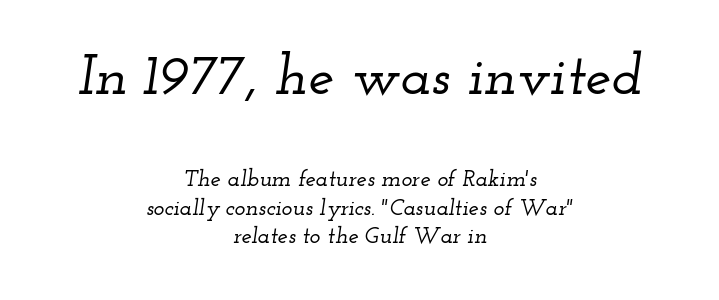
Words appear dense and cohesive because spacing is normal. Italic? Definitely — the glyphs are oblique. Two sizes are in play, and the larger belongs to the first block. Check under the words: just untouched page. Where is the straight margin? There isn't one; the lines are centered. This sample uses a serif face.
